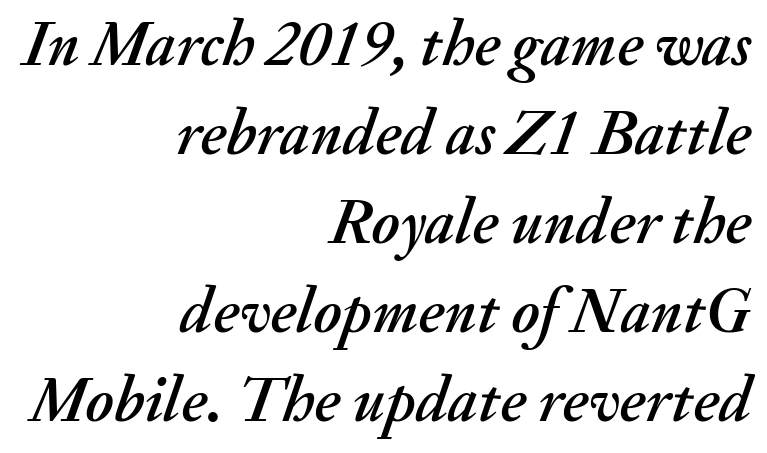
{"italic": "yes", "lean": "right", "slant_degrees": 20, "width": "normal", "stroke_contrast": "medium", "x_height": "small", "monospaced": "no", "underline": "no", "align": "right", "line_spacing": "normal", "line_spacing_ratio": 1.39, "letter_spacing": "normal", "letter_spacing_em": 0.0, "glyph_px": 64}
